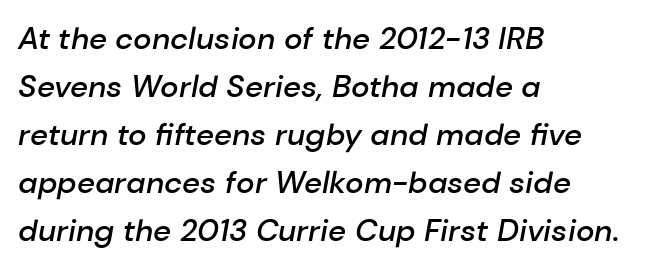
Q: Is the text bold? A: Semi-bold.
Q: Is the text italic (slanted)? A: Yes, it leans right by about 10 degrees.
Q: Is the text underlined? A: No.
Q: How is the paragraph aligned? A: Left-aligned.
Q: Is the spacing between letters normal or unusually wide? A: Normal.
Q: Is the spacing between lines tight, normal or loose? A: Normal.
Q: Width (condensed, normal, or wide)? A: Normal.
Q: Stroke contrast? A: Low.
Q: x-height? A: Medium.
Q: Monospaced? A: No.
